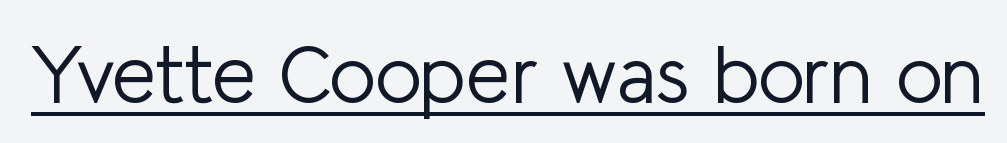
The image shows 80 px light sans-serif type, upright; set normal letter spacing, underlined; low stroke contrast and a medium x-height.
